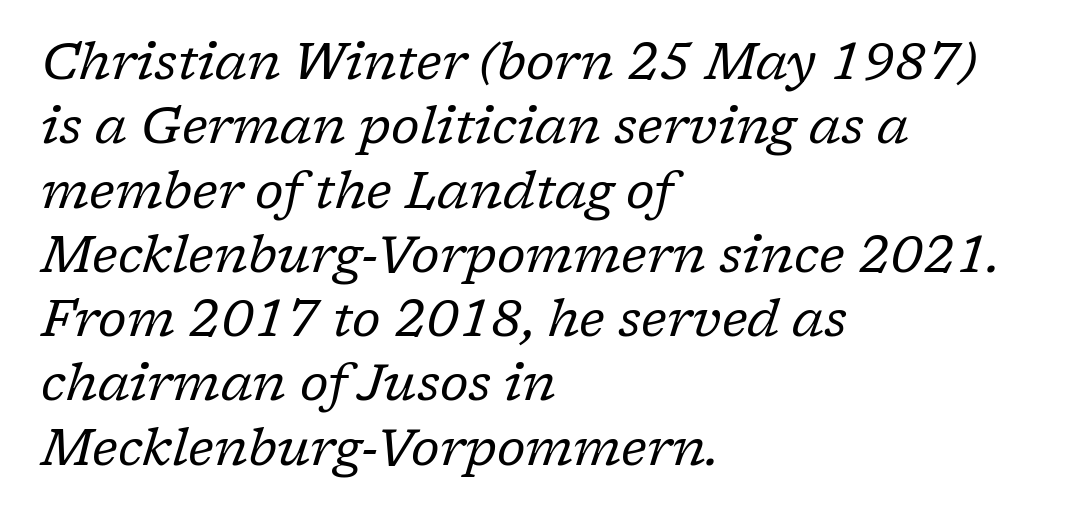
In terms of posture, this sample is oblique. Is the stroke heavy? The answer is a plain regular-or-lighter. The line texture is even and compact thanks to regular tracking. Vertical spacing — default. The foot of each line stays bare and open. The passage shown is typed in a proportional face where columns would drift.
